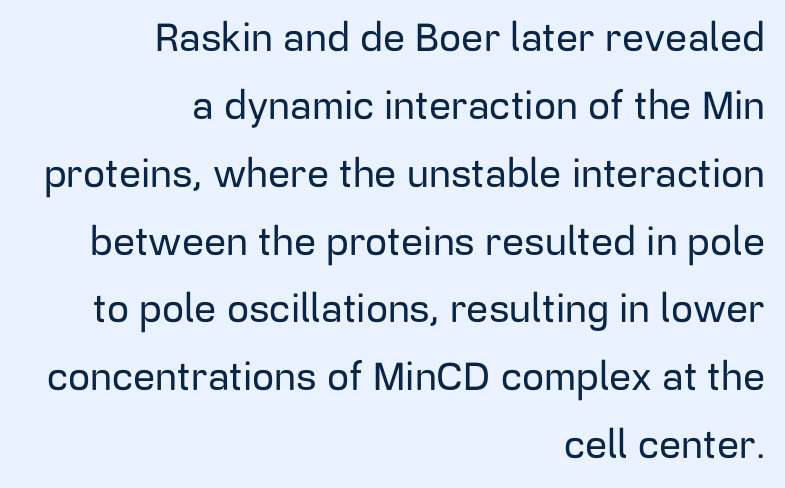
Q: Is the text italic (slanted)? A: No, it is upright.
Q: Is the typeface a serif or a sans-serif typeface? A: Sans-serif.
Q: Is the text underlined? A: No.
Q: How is the paragraph aligned? A: Right-aligned.
Q: Is the spacing between letters normal or unusually wide? A: Normal.
Q: Width (condensed, normal, or wide)? A: Normal.
Q: Stroke contrast? A: Low.
Q: x-height? A: Medium.
Q: Monospaced? A: No.
